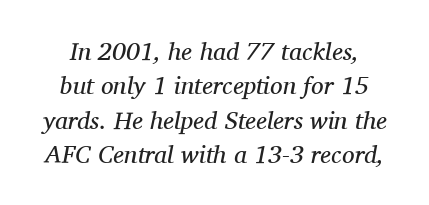
The image shows 25 px text type, italic (leaning right); set centered, normal line spacing (1.38x), normal letter spacing, not underlined.
